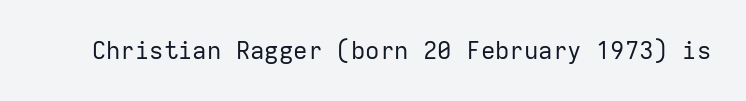
{"italic": "no", "bold": "no", "underline": "no", "letter_spacing": "normal", "letter_spacing_em": 0.0, "glyph_px": 24}
